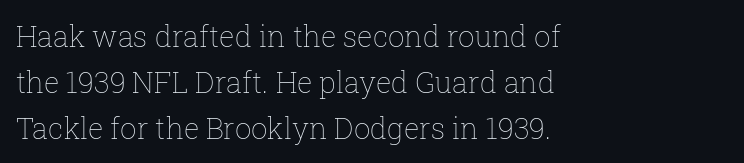
The image shows 29 px thin type, upright; set left-aligned, normal line spacing (1.58x), normal letter spacing, not underlined; low stroke contrast and a medium x-height.
